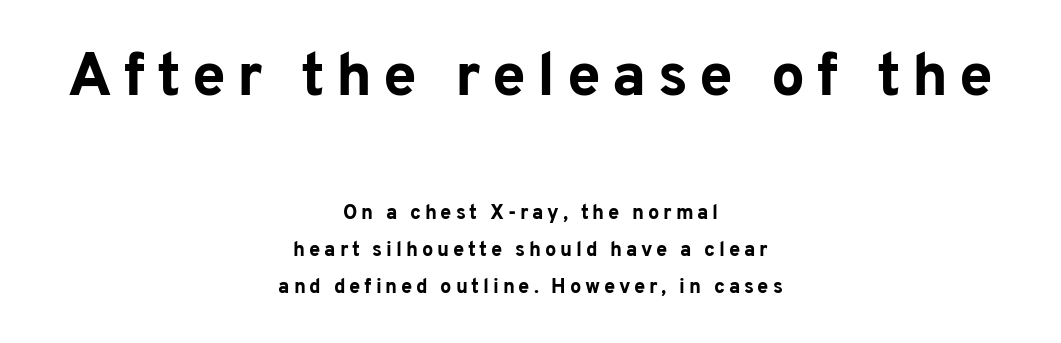
Q: Is the text bold? A: Yes.
Q: Is the text italic (slanted)? A: No, it is upright.
Q: Is the typeface a serif or a sans-serif typeface? A: Sans-serif.
Q: Is the text underlined? A: No.
Q: How is the paragraph aligned? A: Centered.
Q: Which block of text is set in a larger size, the first (top) or the second (bottom)? A: The first (top) one.
Q: Width (condensed, normal, or wide)? A: Normal.
Q: Stroke contrast? A: Low.
Q: x-height? A: Medium.
Q: Monospaced? A: No.
